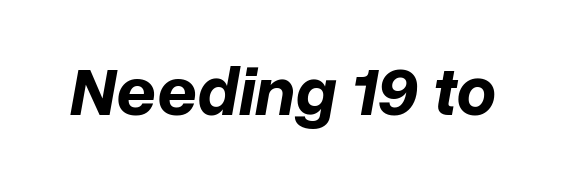
The image shows 70 px bold type, italic (leaning right); set normal letter spacing, not underlined; low stroke contrast and a medium x-height.
